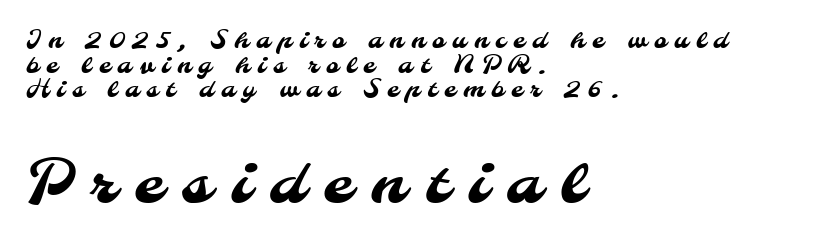
The image shows 60 px sans-serif type; set left-aligned, tight line spacing (1.03x), unusually wide letter spacing (+0.32 em), not underlined; the second (bottom) block is 2.5x larger; medium stroke contrast and a small x-height.
